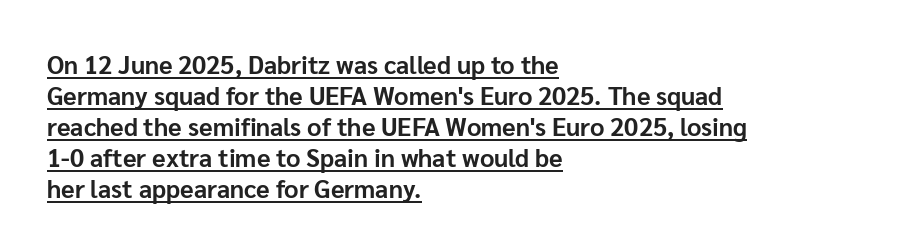
{"italic": "no", "bold": "yes", "underline": "yes", "align": "left", "line_spacing_ratio": 1.24, "letter_spacing": "normal", "letter_spacing_em": 0.0, "glyph_px": 25}
